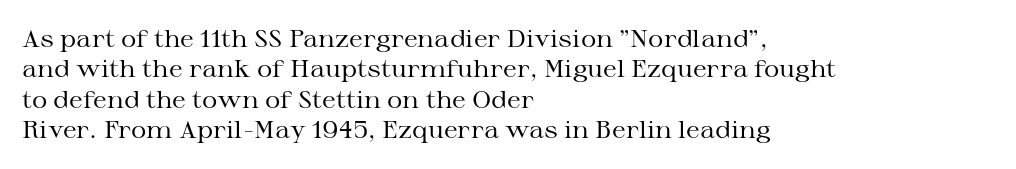
The image shows 24 px text type, upright; set left-aligned, normal line spacing (1.27x), normal letter spacing, not underlined.
